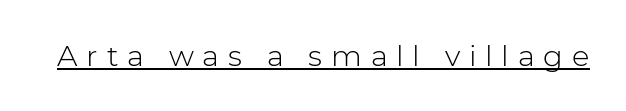
Look at the tracking — it's clearly loosened, letters drifting apart. The typeface has the unassuming heft of standard copy or less. Note the varied advance widths — an 'i' is clearly narrower than an 'm'. Vertical strokes here are truly vertical.
